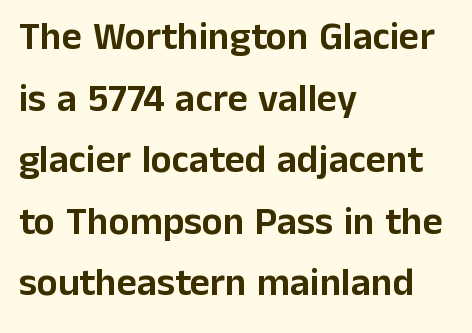
{"serif": "no", "italic": "no", "width": "normal", "stroke_contrast": "low", "x_height": "medium", "monospaced": "no", "underline": "no", "align": "left", "line_spacing": "normal", "line_spacing_ratio": 1.58, "letter_spacing": "normal", "letter_spacing_em": 0.0, "glyph_px": 39}
